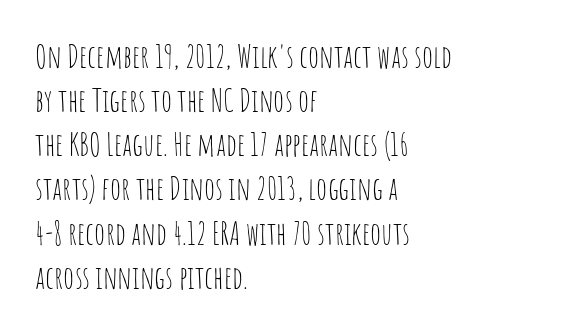
{"serif": "no", "italic": "no", "bold": "no", "weight": "thin", "width": "condensed", "stroke_contrast": "low", "x_height": "large", "monospaced": "no", "underline": "no", "align": "left", "line_spacing": "normal", "line_spacing_ratio": 1.38, "letter_spacing": "normal", "letter_spacing_em": 0.0, "glyph_px": 32}
